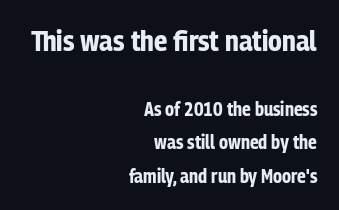
Q: Is the text bold? A: Yes.
Q: Is the text italic (slanted)? A: No, it is upright.
Q: Is the typeface a serif or a sans-serif typeface? A: Sans-serif.
Q: Is the text underlined? A: No.
Q: How is the paragraph aligned? A: Right-aligned.
Q: Is the spacing between letters normal or unusually wide? A: Normal.
Q: Which block of text is set in a larger size, the first (top) or the second (bottom)? A: The first (top) one.
Q: Width (condensed, normal, or wide)? A: Condensed.
Q: Stroke contrast? A: Low.
Q: x-height? A: Medium.
Q: Monospaced? A: No.
